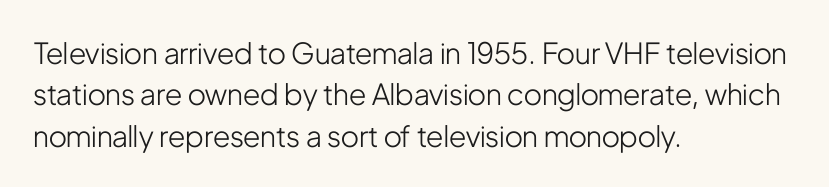
Q: Is the text bold? A: No.
Q: Is the text italic (slanted)? A: No, it is upright.
Q: Is the typeface a serif or a sans-serif typeface? A: Sans-serif.
Q: Is the text underlined? A: No.
Q: How is the paragraph aligned? A: Left-aligned.
Q: Is the spacing between letters normal or unusually wide? A: Normal.
Q: Is the spacing between lines tight, normal or loose? A: Normal.
Q: Width (condensed, normal, or wide)? A: Condensed.
Q: Stroke contrast? A: Low.
Q: x-height? A: Medium.
Q: Monospaced? A: No.
